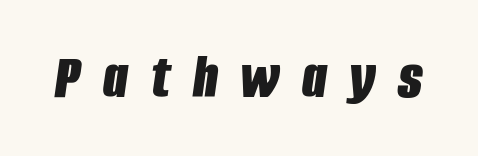
Compared with typical body copy, the letter spacing here is much looser. Just letters on the line, the space beneath them empty. Do the characters align in a grid? No, the font is proportional. The sample has been set heavy, in full bold. Observe the lean: these are italic letterforms.
